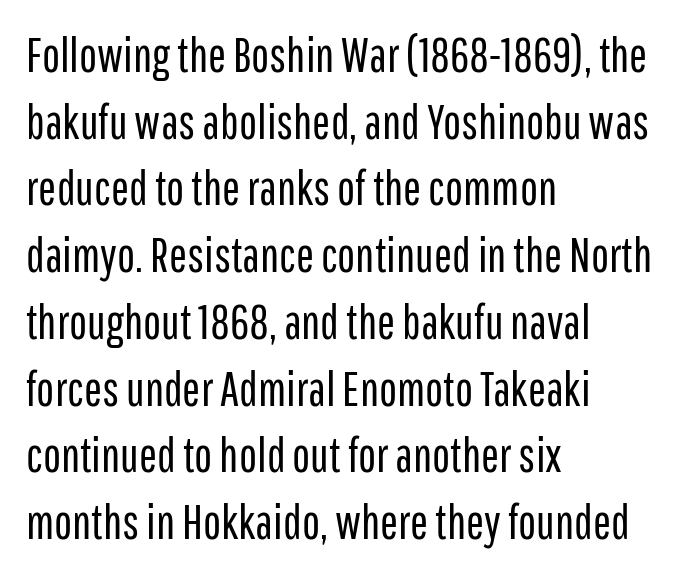
The image shows 48 px regular-weight, condensed sans-serif type, upright; set left-aligned, normal line spacing (1.39x), normal letter spacing, not underlined; low stroke contrast and a medium x-height.
